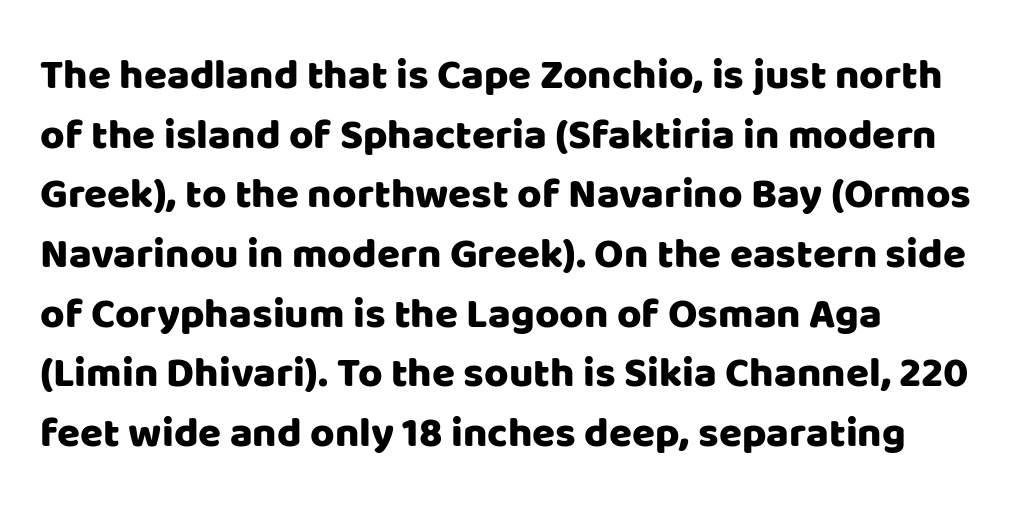
Q: Is the text italic (slanted)? A: No, it is upright.
Q: Is the typeface a serif or a sans-serif typeface? A: Sans-serif.
Q: Is the text underlined? A: No.
Q: How is the paragraph aligned? A: Left-aligned.
Q: Is the spacing between letters normal or unusually wide? A: Normal.
Q: Is the spacing between lines tight, normal or loose? A: Normal.
Q: Width (condensed, normal, or wide)? A: Normal.
Q: Stroke contrast? A: Low.
Q: x-height? A: Large.
Q: Monospaced? A: No.
